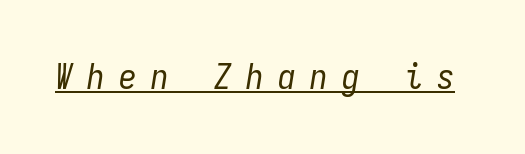
Tracking here is generous; glyphs stand well apart from one another. You could count columns in this text — the font is strictly monospaced. The cut favours lightness, reaching ordinary text weight at its darkest. Slanted lettering throughout. Is there an underline? Yes — a line sits under the letters.
